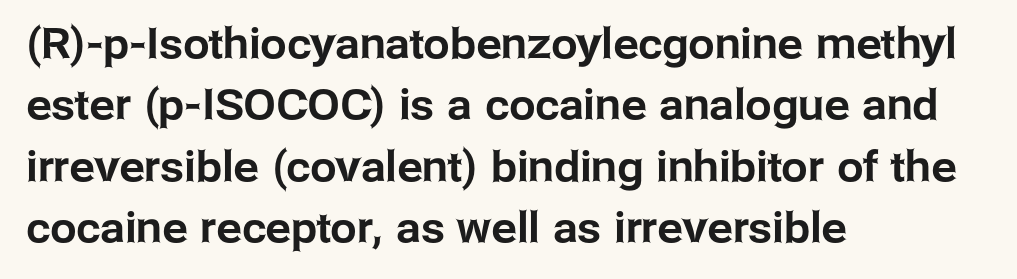
{"serif": "no", "italic": "no", "width": "normal", "stroke_contrast": "low", "x_height": "medium", "monospaced": "no", "underline": "no", "align": "left", "line_spacing": "normal", "line_spacing_ratio": 1.46, "letter_spacing": "normal", "letter_spacing_em": 0.0, "glyph_px": 42}
